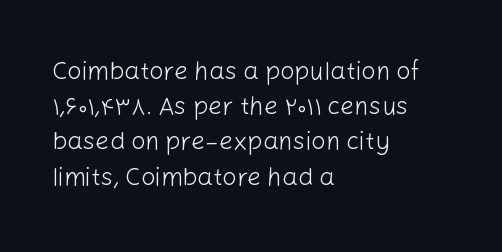
The image shows 25 px text type, upright; set left-aligned, normal line spacing (1.41x), normal letter spacing, not underlined.
